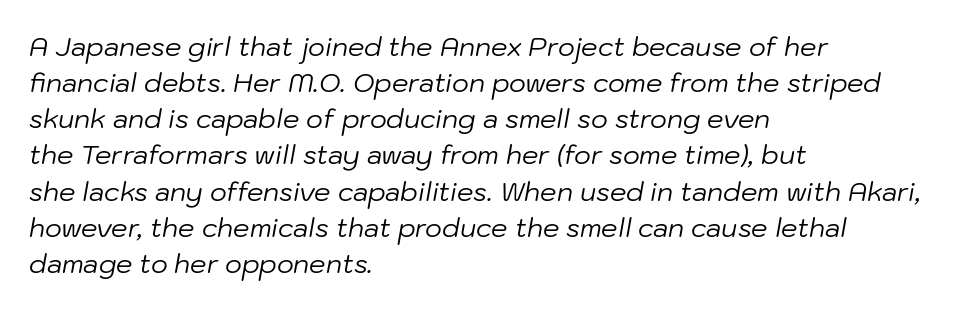
Leading matches the norm, producing a regular column. An italicized treatment has been applied to the whole sample. This sample uses plain, unmodified letter spacing. The ragged edge is on the right, which tells us the setting is flush left.
